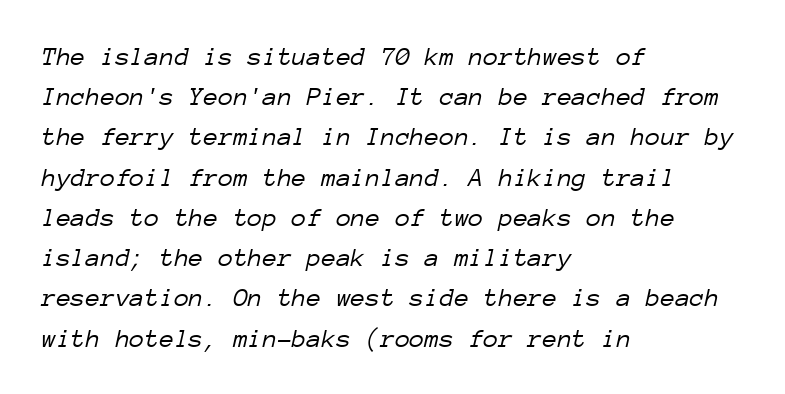
The image shows 27 px text type, italic (leaning right); set left-aligned, normal line spacing (1.49x), normal letter spacing, not underlined.
